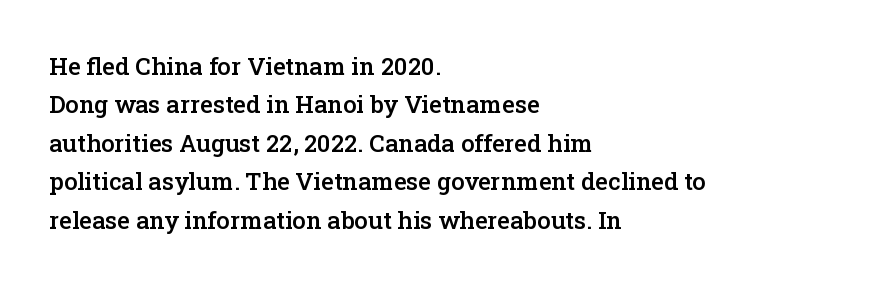
The rendering uses a moderate line-height, typical for paragraphs. How heavy is the stroke? Medium-heavy — a semibold, shy of bold. In CSS terms this would be text-align: left. The glyphs are unaccompanied by any horizontal stroke below them.
